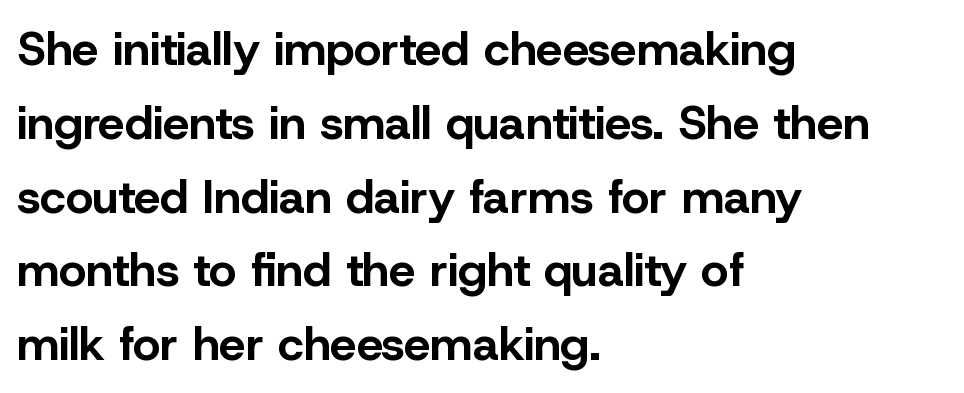
To sum up the face: it is a sans, with no serifs. The zone under the glyphs is completely vacant. Quick note: not italic, upright. The passage shown is emphatically bold.
